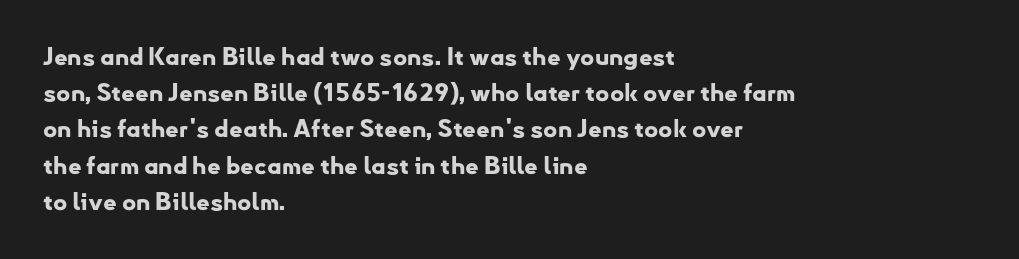
Q: Is the text bold? A: Yes.
Q: Is the text italic (slanted)? A: No, it is upright.
Q: Is the text underlined? A: No.
Q: How is the paragraph aligned? A: Left-aligned.
Q: Is the spacing between letters normal or unusually wide? A: Normal.
Q: Is the spacing between lines tight, normal or loose? A: Normal.
